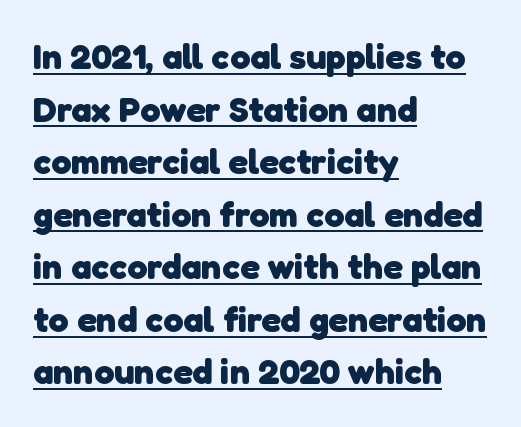
The image shows 36 px heavy sans-serif type; set left-aligned, normal line spacing (1.46x), normal letter spacing, underlined; low stroke contrast and a medium x-height.
